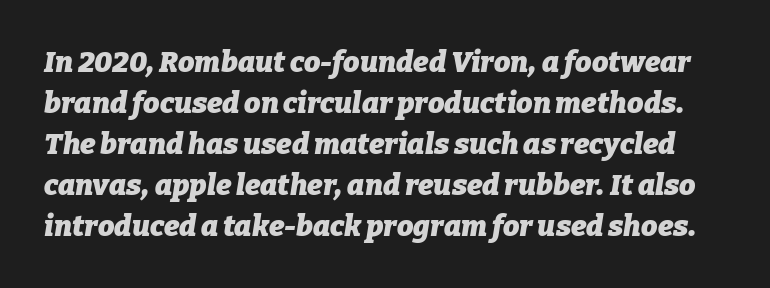
{"italic": "yes", "lean": "right", "slant_degrees": 9, "bold": "yes", "weight": "heavy", "width": "normal", "stroke_contrast": "low", "x_height": "medium", "monospaced": "no", "underline": "no", "line_spacing": "normal", "line_spacing_ratio": 1.41, "letter_spacing": "normal", "letter_spacing_em": 0.0, "glyph_px": 29}
